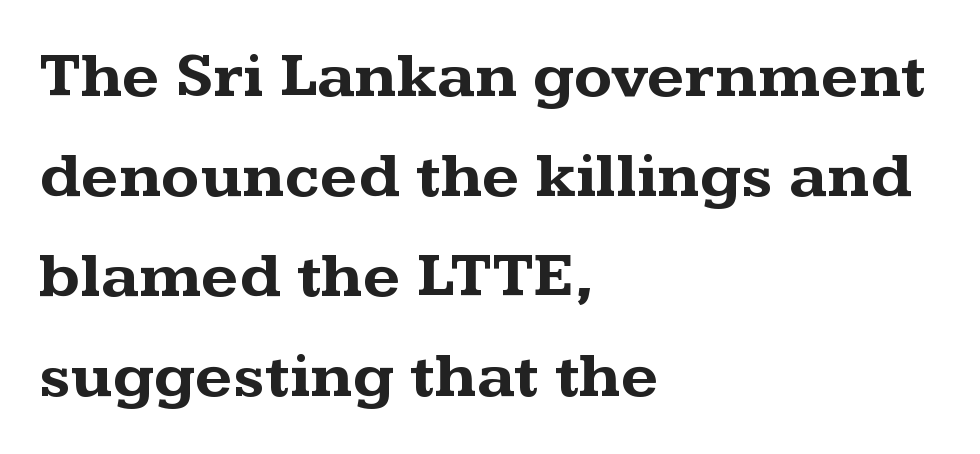
The image shows 64 px bold, wide serif type, upright; set left-aligned, normal line spacing (1.56x), normal letter spacing, not underlined; medium stroke contrast and a medium x-height.
